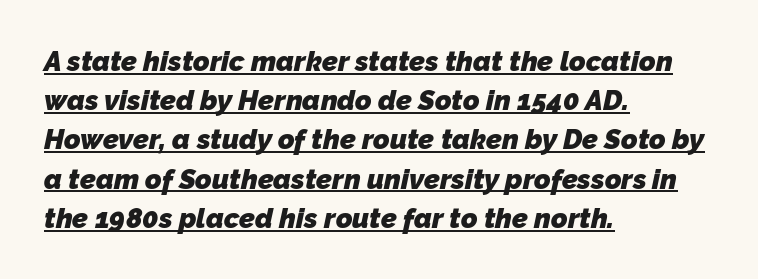
Q: Is the text bold? A: Yes.
Q: Is the typeface a serif or a sans-serif typeface? A: Sans-serif.
Q: Is the text underlined? A: Yes.
Q: How is the paragraph aligned? A: Left-aligned.
Q: Is the spacing between letters normal or unusually wide? A: Normal.
Q: Is the spacing between lines tight, normal or loose? A: Normal.
Q: Width (condensed, normal, or wide)? A: Normal.
Q: Stroke contrast? A: Low.
Q: x-height? A: Medium.
Q: Monospaced? A: No.
